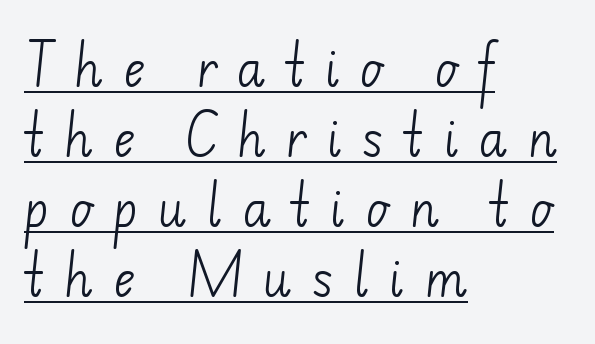
The image shows 47 px light sans-serif type; set left-aligned, normal line spacing (1.49x), unusually wide letter spacing (+0.41 em), underlined; low stroke contrast and a small x-height.
